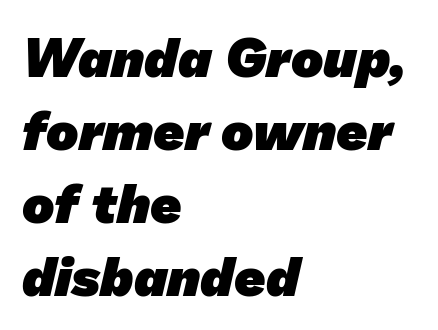
Q: Is the text bold? A: Yes.
Q: Is the typeface a serif or a sans-serif typeface? A: Sans-serif.
Q: Is the text underlined? A: No.
Q: How is the paragraph aligned? A: Left-aligned.
Q: Is the spacing between letters normal or unusually wide? A: Normal.
Q: Is the spacing between lines tight, normal or loose? A: Normal.
Q: Width (condensed, normal, or wide)? A: Normal.
Q: Stroke contrast? A: Low.
Q: x-height? A: Medium.
Q: Monospaced? A: No.
